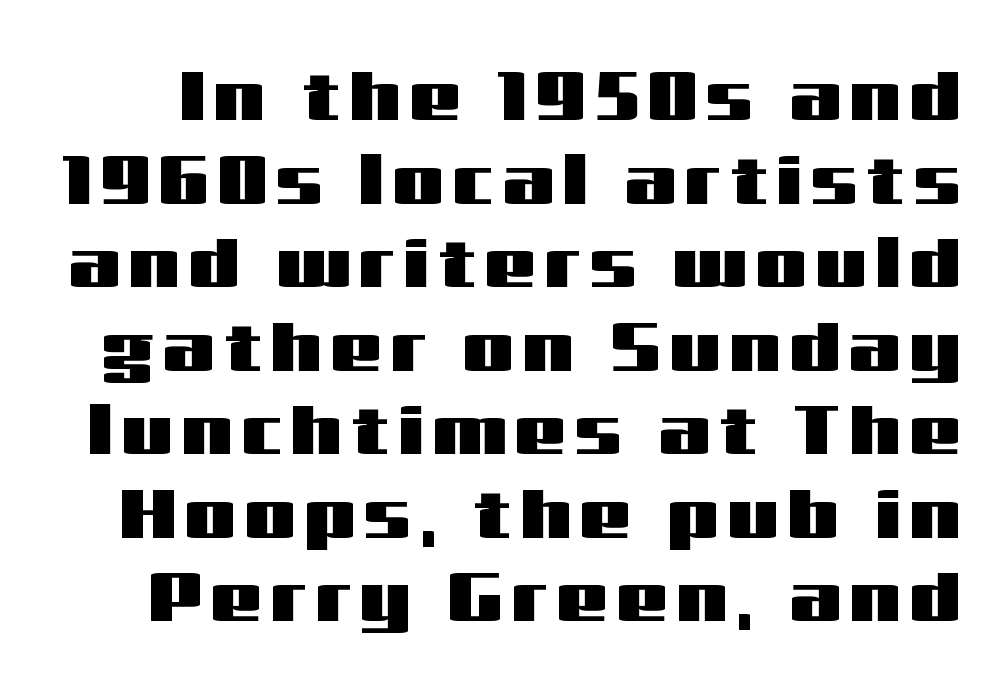
{"serif": "no", "italic": "no", "width": "wide", "stroke_contrast": "medium", "x_height": "medium", "monospaced": "no", "underline": "no", "line_spacing_ratio": 1.16, "glyph_px": 72}
